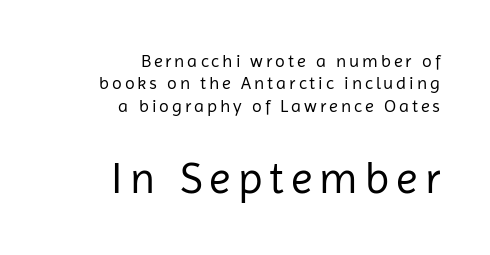
{"serif": "no", "italic": "no", "bold": "no", "weight": "regular", "width": "normal", "stroke_contrast": "low", "x_height": "medium", "monospaced": "no", "underline": "no", "align": "right", "line_spacing_ratio": 1.24, "larger_block": "second", "size_ratio": 2.44, "glyph_px": 44}
